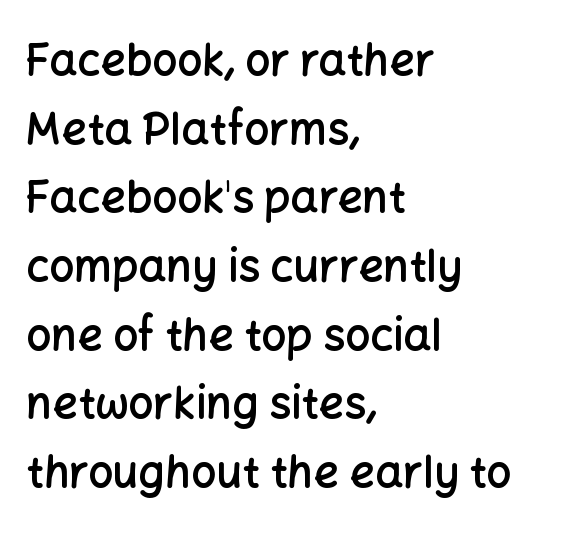
Q: Is the text bold? A: Semi-bold.
Q: Is the text italic (slanted)? A: No, it is upright.
Q: Is the typeface a serif or a sans-serif typeface? A: Sans-serif.
Q: Is the text underlined? A: No.
Q: How is the paragraph aligned? A: Left-aligned.
Q: Is the spacing between letters normal or unusually wide? A: Normal.
Q: Is the spacing between lines tight, normal or loose? A: Normal.
Q: Width (condensed, normal, or wide)? A: Normal.
Q: Stroke contrast? A: Low.
Q: x-height? A: Medium.
Q: Monospaced? A: No.
